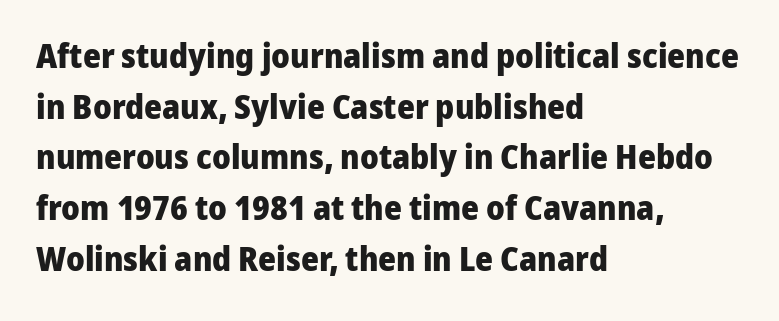
Here the designer chose a conventional face with non-uniform glyph widths. The type is set solid horizontally, with unmodified tracking. The area under the type is left untouched. Every row of glyphs begins at an identical x-position on the left. Students, observe: this is what conventionally led text looks like. Set as a true bold cut, around the 700 mark.
